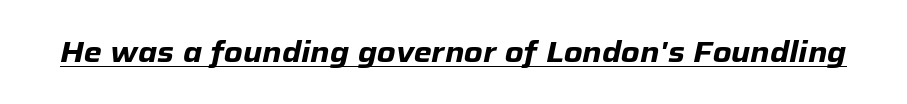
The letters advance in unequal steps, a hallmark of proportional type. Notice how thick the strokes are: this is what a full bold looks like. Italic? Definitely — the glyphs are oblique. Compared with undecorated copy, this sample adds a rule below the words. This sample uses plain, unmodified letter spacing.
